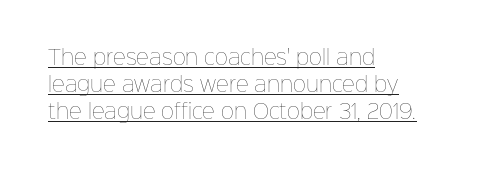
{"italic": "no", "bold": "no", "underline": "yes", "align": "left", "line_spacing": "normal", "line_spacing_ratio": 1.35, "letter_spacing": "normal", "letter_spacing_em": 0.0, "glyph_px": 20}
